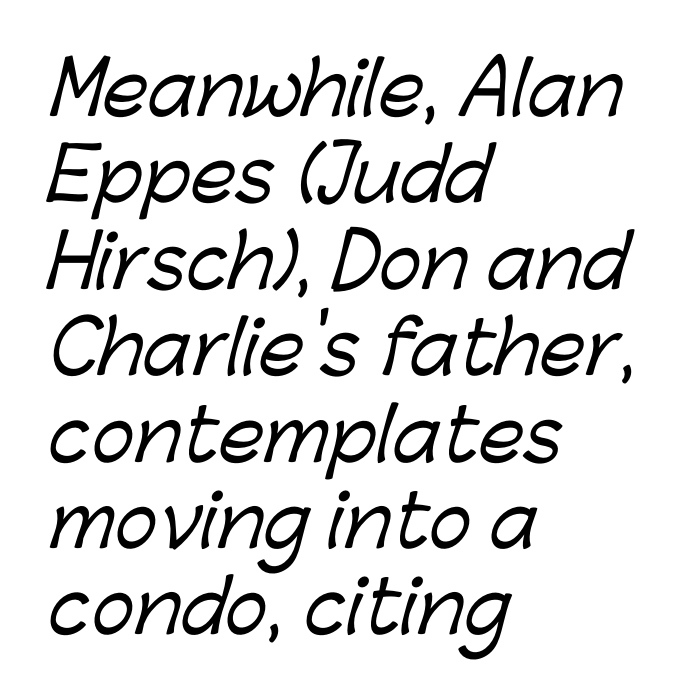
The image shows 72 px sans-serif type; set left-aligned, line spacing 1.2x, normal letter spacing, not underlined; low stroke contrast and a medium x-height.
